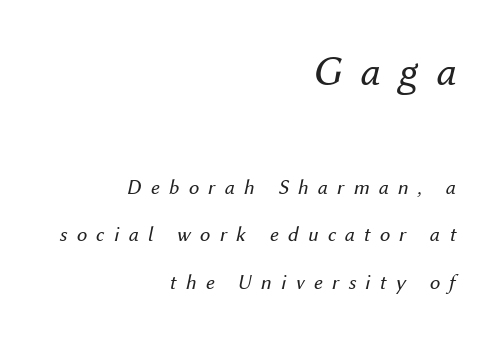
The image shows 42 px regular-weight type, italic (leaning right); set right-aligned, loose line spacing (2.25x), unusually wide letter spacing (+0.44 em), not underlined; the first (top) block is 2.0x larger; medium stroke contrast and a medium x-height.
